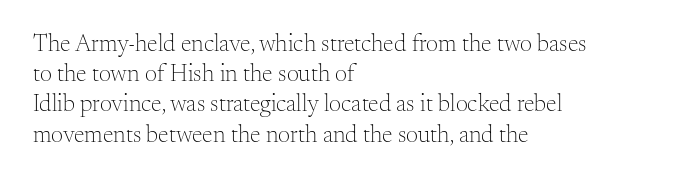
{"italic": "no", "bold": "no", "underline": "no", "align": "left", "line_spacing": "normal", "line_spacing_ratio": 1.26, "letter_spacing": "normal", "letter_spacing_em": 0.0, "glyph_px": 24}
